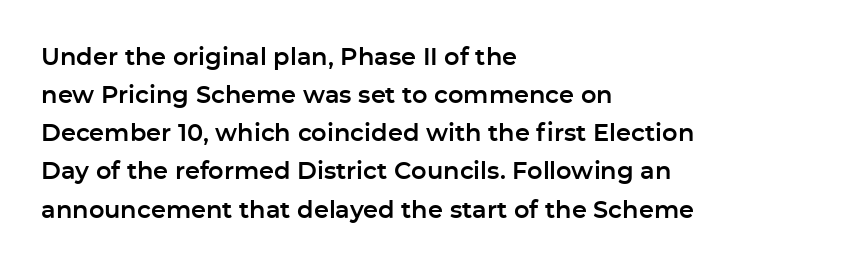
Q: Is the text italic (slanted)? A: No, it is upright.
Q: Is the text underlined? A: No.
Q: How is the paragraph aligned? A: Left-aligned.
Q: Is the spacing between letters normal or unusually wide? A: Normal.
Q: Is the spacing between lines tight, normal or loose? A: Normal.
